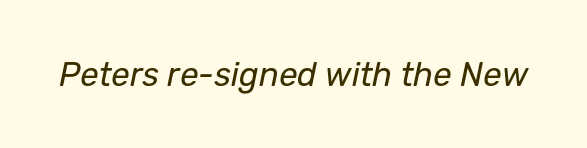
Q: Is the text bold? A: No.
Q: Is the text italic (slanted)? A: Yes, it leans right by about 12 degrees.
Q: Is the text underlined? A: No.
Q: Is the spacing between letters normal or unusually wide? A: Normal.
Q: Width (condensed, normal, or wide)? A: Normal.
Q: Stroke contrast? A: Low.
Q: x-height? A: Medium.
Q: Monospaced? A: No.
